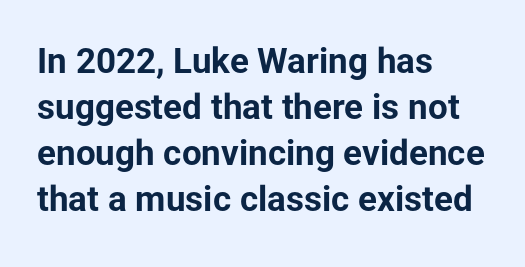
The image shows 35 px bold sans-serif type, upright; set left-aligned, normal line spacing (1.31x), normal letter spacing, not underlined; low stroke contrast and a medium x-height.
